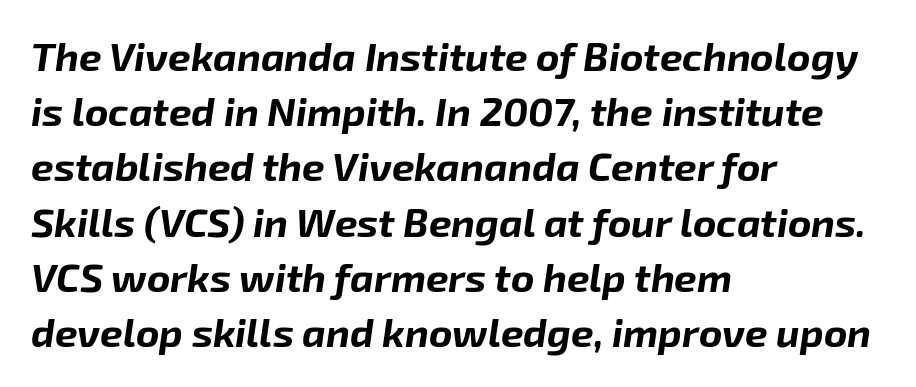
The rendering uses a moderate line-height, typical for paragraphs. Underlining? Definitely not there. Where is the straight margin? On the left. Here the designer chose a conventional face with non-uniform glyph widths. Look at the stroke-to-counter ratio: heavy, a bold. Each word holds together tightly as a unit, with standard inter-letter gaps.
